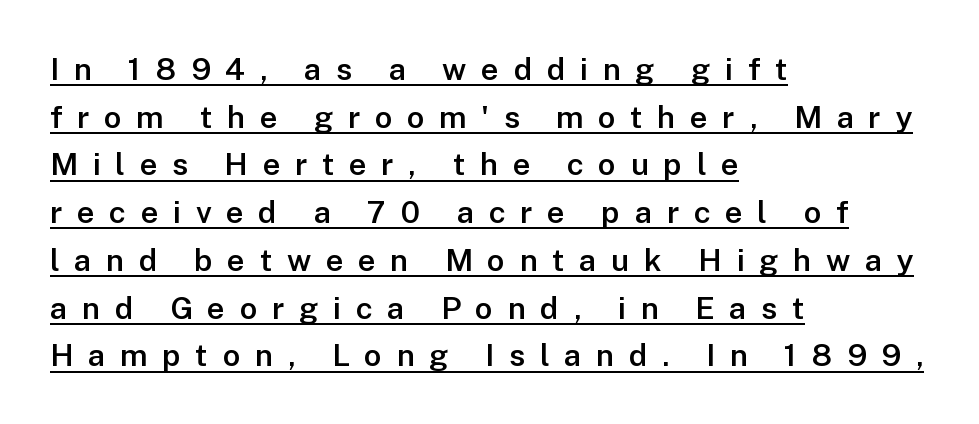
Q: Is the text bold? A: Semi-bold.
Q: Is the text italic (slanted)? A: No, it is upright.
Q: Is the typeface a serif or a sans-serif typeface? A: Sans-serif.
Q: Is the text underlined? A: Yes.
Q: How is the paragraph aligned? A: Left-aligned.
Q: Is the spacing between letters normal or unusually wide? A: Unusually wide.
Q: Is the spacing between lines tight, normal or loose? A: Normal.
Q: Width (condensed, normal, or wide)? A: Normal.
Q: Stroke contrast? A: Low.
Q: x-height? A: Medium.
Q: Monospaced? A: No.
